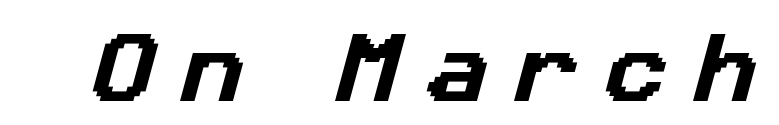
Q: Is the typeface a serif or a sans-serif typeface? A: Sans-serif.
Q: Is the text underlined? A: No.
Q: Is the spacing between letters normal or unusually wide? A: Unusually wide.
Q: Width (condensed, normal, or wide)? A: Normal.
Q: Stroke contrast? A: Low.
Q: x-height? A: Medium.
Q: Monospaced? A: No.
